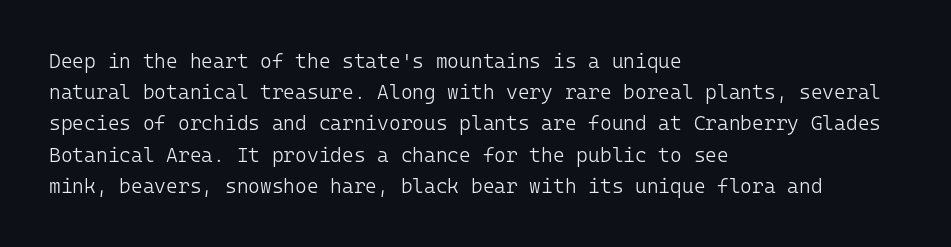
The image shows 20 px text type, upright; set left-aligned, normal line spacing (1.56x), normal letter spacing, not underlined.
